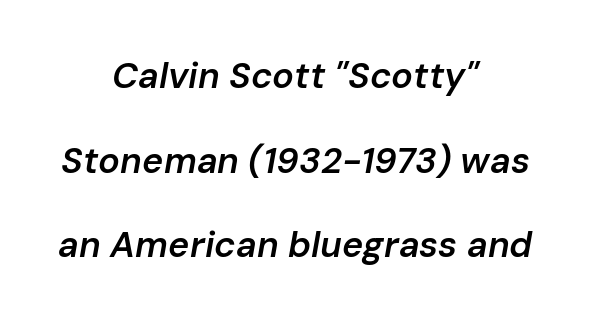
Compared with a flush-left layout, this one balances lines on the center instead. A clean baseline with only descenders dipping below it. The face used here is proportionally spaced, like ordinary book or web type. When letters slant like this, we call the style italic. Caption: semibold face, moderately heavy strokes.
